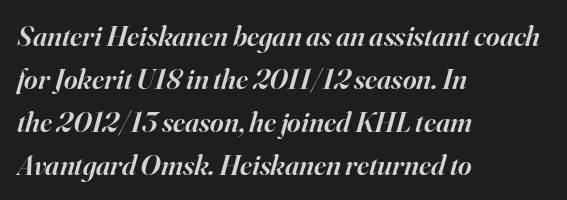
This sample uses a serif face. The paragraph has a hard left edge and a soft right edge. The line texture is even and compact thanks to regular tracking. Emphasis-style slanted type is in use. This rendering features lettering with no underline.
